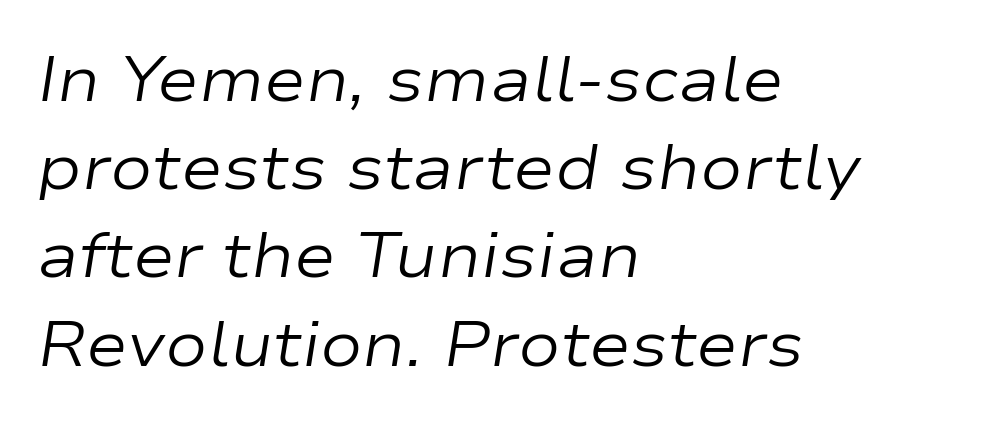
Q: Is the text bold? A: No.
Q: Is the text italic (slanted)? A: Yes, it leans right by about 9 degrees.
Q: Is the text underlined? A: No.
Q: How is the paragraph aligned? A: Left-aligned.
Q: Is the spacing between letters normal or unusually wide? A: Normal.
Q: Is the spacing between lines tight, normal or loose? A: Normal.
Q: Width (condensed, normal, or wide)? A: Wide.
Q: Stroke contrast? A: Low.
Q: x-height? A: Medium.
Q: Monospaced? A: No.
